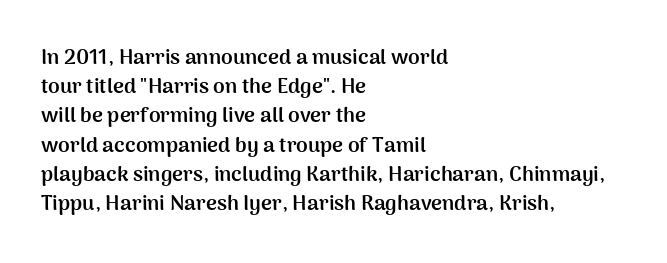
Q: Is the text bold? A: Yes.
Q: Is the text italic (slanted)? A: No, it is upright.
Q: Is the text underlined? A: No.
Q: How is the paragraph aligned? A: Left-aligned.
Q: Is the spacing between letters normal or unusually wide? A: Normal.
Q: Is the spacing between lines tight, normal or loose? A: Normal.
